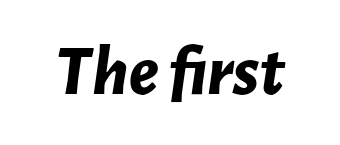
The image shows 72 px bold type, italic (leaning right); set normal letter spacing, not underlined; low stroke contrast and a medium x-height.
